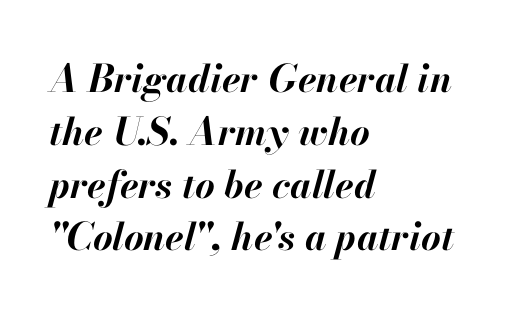
The image shows 38 px bold type, italic (leaning right); set left-aligned, normal line spacing (1.39x), normal letter spacing, not underlined; high stroke contrast and a small x-height.
